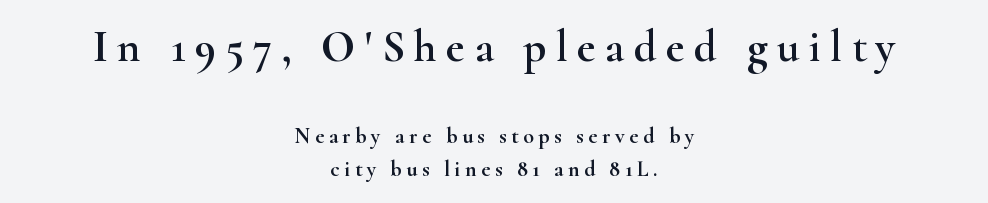
Q: Is the text italic (slanted)? A: No, it is upright.
Q: Is the typeface a serif or a sans-serif typeface? A: Serif.
Q: Is the text underlined? A: No.
Q: How is the paragraph aligned? A: Centered.
Q: Is the spacing between letters normal or unusually wide? A: Unusually wide.
Q: Is the spacing between lines tight, normal or loose? A: Normal.
Q: Which block of text is set in a larger size, the first (top) or the second (bottom)? A: The first (top) one.
Q: Width (condensed, normal, or wide)? A: Wide.
Q: Stroke contrast? A: High.
Q: x-height? A: Small.
Q: Monospaced? A: No.
